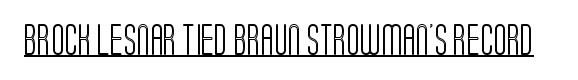
The type is set solid horizontally, with unmodified tracking. The font's upright variant was chosen for this text. The passage shown is typed in a proportional face where columns would drift. A continuous stroke trails under the words, as in a hyperlink.
